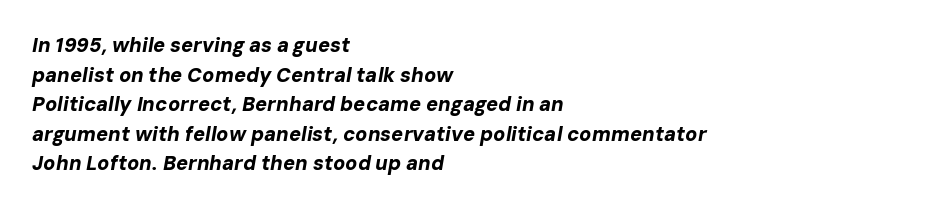
The setting favours the left margin, as ordinary paragraphs usually do. Emphasis by weight is at full strength: bold. Is the letter spacing exaggerated? No — it looks like the ordinary default. The text carries the slant typical of an italic or oblique font. Notice how descenders clear the ascenders below comfortably — that's standard leading. Check under the words: just untouched page.
